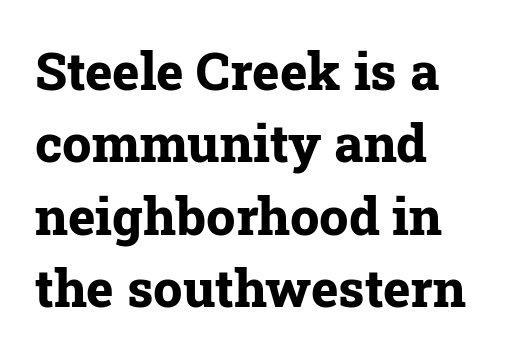
Q: Is the text bold? A: Yes.
Q: Is the text italic (slanted)? A: No, it is upright.
Q: Is the typeface a serif or a sans-serif typeface? A: Serif.
Q: Is the text underlined? A: No.
Q: Is the spacing between letters normal or unusually wide? A: Normal.
Q: Is the spacing between lines tight, normal or loose? A: Normal.
Q: Width (condensed, normal, or wide)? A: Normal.
Q: Stroke contrast? A: Low.
Q: x-height? A: Medium.
Q: Monospaced? A: No.
